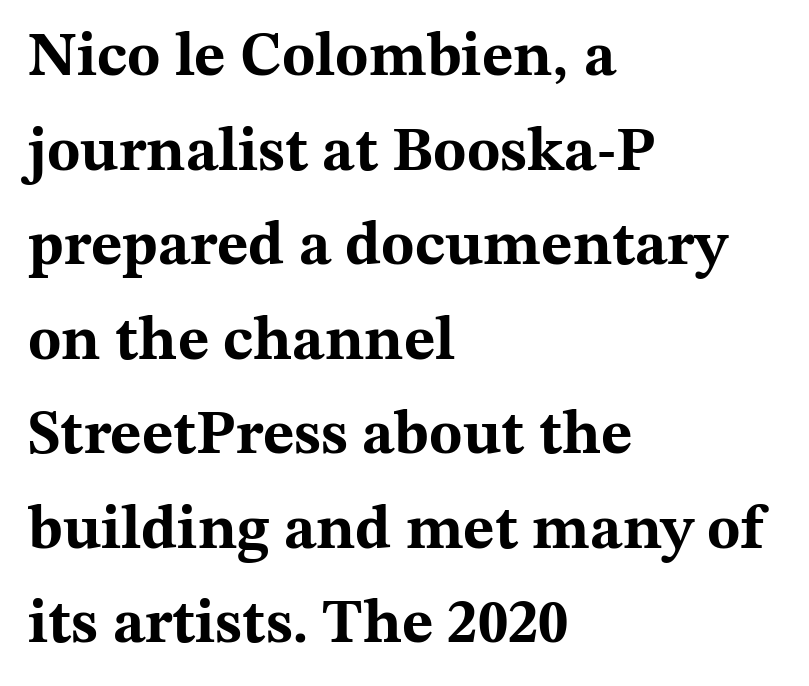
{"serif": "yes", "italic": "no", "bold": "yes", "weight": "bold", "width": "wide", "stroke_contrast": "medium", "x_height": "medium", "monospaced": "no", "underline": "no", "align": "left", "line_spacing": "normal", "line_spacing_ratio": 1.55, "letter_spacing": "normal", "letter_spacing_em": 0.0, "glyph_px": 61}
